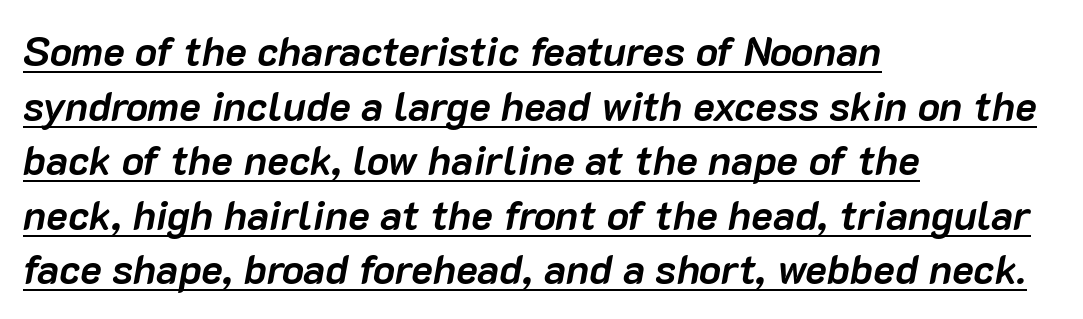
Q: Is the text bold? A: Yes.
Q: Is the text italic (slanted)? A: Yes, it leans right by about 10 degrees.
Q: Is the text underlined? A: Yes.
Q: How is the paragraph aligned? A: Left-aligned.
Q: Is the spacing between letters normal or unusually wide? A: Normal.
Q: Is the spacing between lines tight, normal or loose? A: Normal.
Q: Width (condensed, normal, or wide)? A: Normal.
Q: Stroke contrast? A: Low.
Q: x-height? A: Medium.
Q: Monospaced? A: No.
